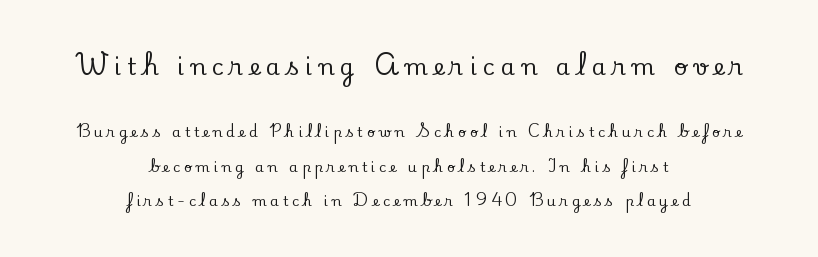
Casual observation: everything's sitting right in the middle. Successive baselines arrive slowly, with a big drop between each. Reading top to bottom, the characters get smaller at the block break. Spacing between characters has been opened up far beyond the box default.
